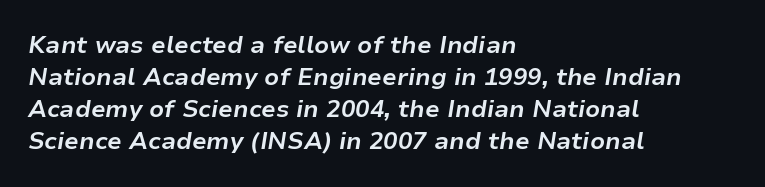
The image shows 24 px bold type, italic (leaning right); set left-aligned, normal line spacing (1.34x), normal letter spacing, not underlined.
